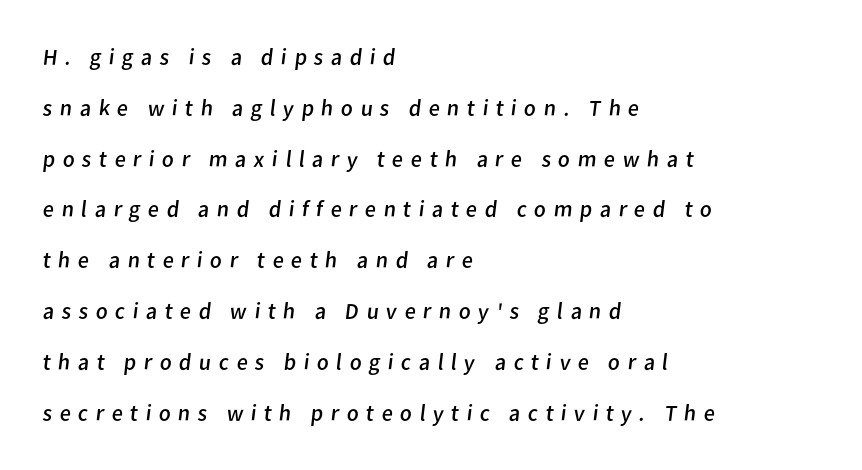
Q: Is the text bold? A: No.
Q: Is the text underlined? A: No.
Q: How is the paragraph aligned? A: Left-aligned.
Q: Is the spacing between letters normal or unusually wide? A: Unusually wide.
Q: Is the spacing between lines tight, normal or loose? A: Loose.
